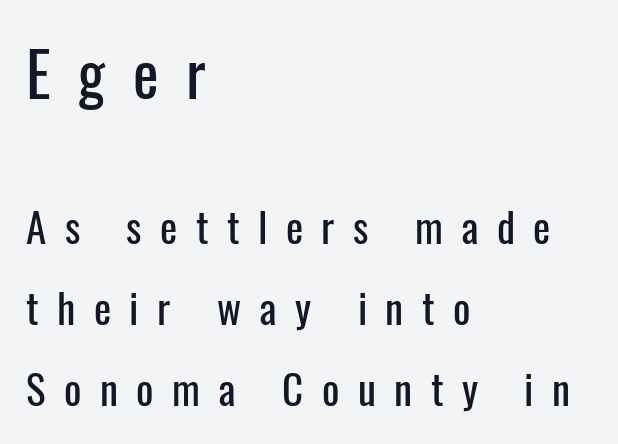
Q: Is the text italic (slanted)? A: No, it is upright.
Q: Is the typeface a serif or a sans-serif typeface? A: Sans-serif.
Q: Is the text underlined? A: No.
Q: How is the paragraph aligned? A: Left-aligned.
Q: Is the spacing between letters normal or unusually wide? A: Unusually wide.
Q: Is the spacing between lines tight, normal or loose? A: Loose.
Q: Which block of text is set in a larger size, the first (top) or the second (bottom)? A: The first (top) one.
Q: Width (condensed, normal, or wide)? A: Condensed.
Q: Stroke contrast? A: Low.
Q: x-height? A: Medium.
Q: Monospaced? A: No.
